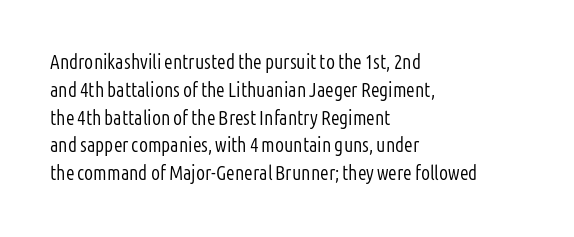
The image shows 20 px text type, upright; set left-aligned, normal line spacing (1.39x), normal letter spacing, not underlined.
